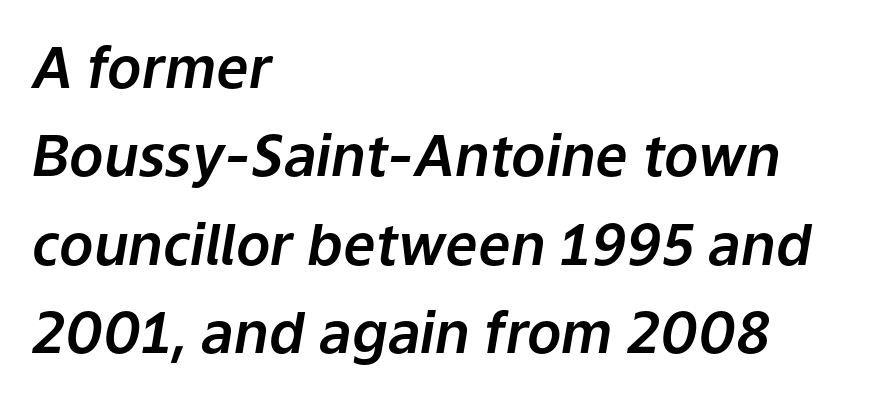
Q: Is the text italic (slanted)? A: Yes, it leans right by about 9 degrees.
Q: Is the text underlined? A: No.
Q: How is the paragraph aligned? A: Left-aligned.
Q: Is the spacing between letters normal or unusually wide? A: Normal.
Q: Is the spacing between lines tight, normal or loose? A: Normal.
Q: Width (condensed, normal, or wide)? A: Normal.
Q: Stroke contrast? A: Low.
Q: x-height? A: Medium.
Q: Monospaced? A: No.
